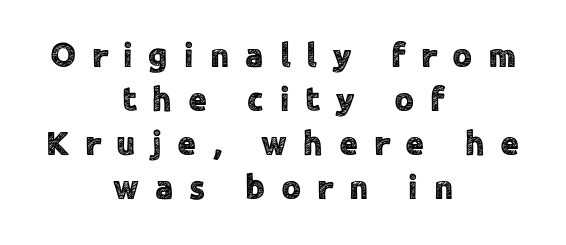
Q: Is the text italic (slanted)? A: No, it is upright.
Q: Is the typeface a serif or a sans-serif typeface? A: Sans-serif.
Q: Is the text underlined? A: No.
Q: How is the paragraph aligned? A: Centered.
Q: Is the spacing between letters normal or unusually wide? A: Unusually wide.
Q: Is the spacing between lines tight, normal or loose? A: Normal.
Q: Width (condensed, normal, or wide)? A: Normal.
Q: x-height? A: Medium.
Q: Monospaced? A: No.
